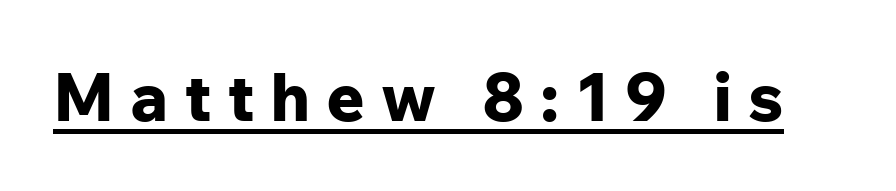
The image shows 67 px bold sans-serif type, upright; set unusually wide letter spacing (+0.23 em), underlined; low stroke contrast and a medium x-height.
